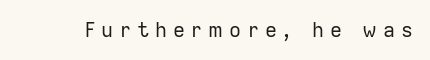
The image shows 20 px text type, upright; set unusually wide letter spacing (+0.29 em), not underlined.
